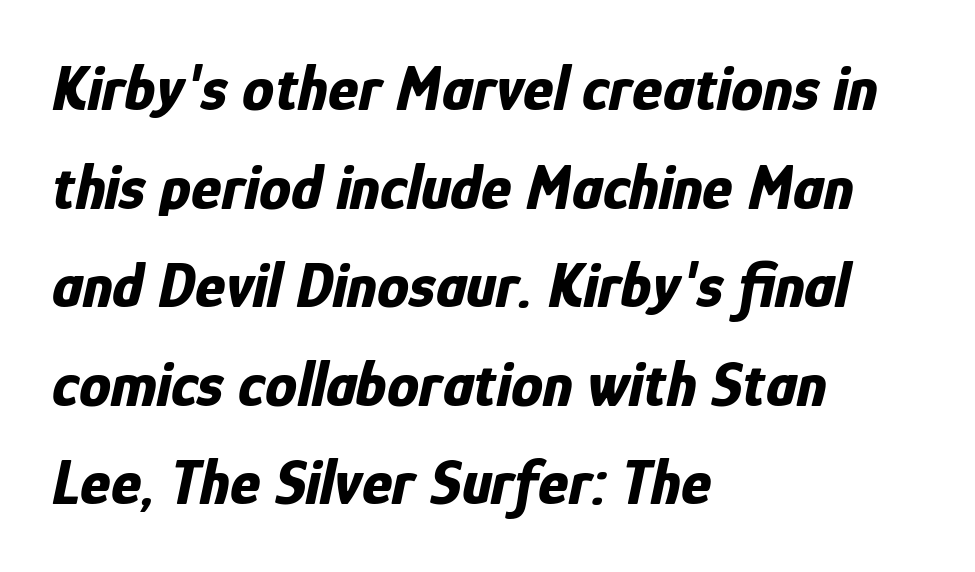
The image shows 64 px bold, condensed type, italic (leaning right); set left-aligned, normal line spacing (1.54x), normal letter spacing, not underlined; low stroke contrast and a medium x-height.
